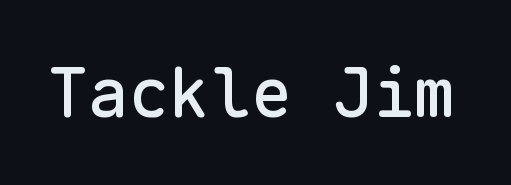
Examine the stroke ends and you'll find no serifs. The gaps between neighbouring characters are ordinary and unremarkable. Has an underline been added? It has not. Think of a typewriter: that constant character pitch is what you see here. Nope, not italic — everything's standing straight.
